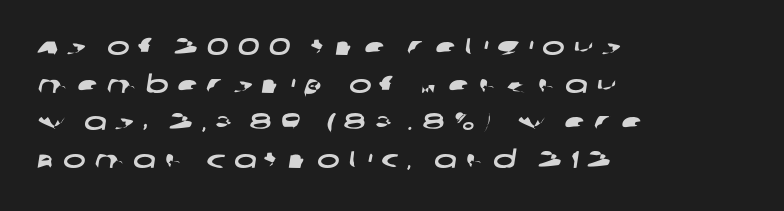
{"underline": "no", "align": "left", "line_spacing": "normal", "line_spacing_ratio": 1.57, "letter_spacing": "wide", "letter_spacing_em": 0.36, "glyph_px": 24}
